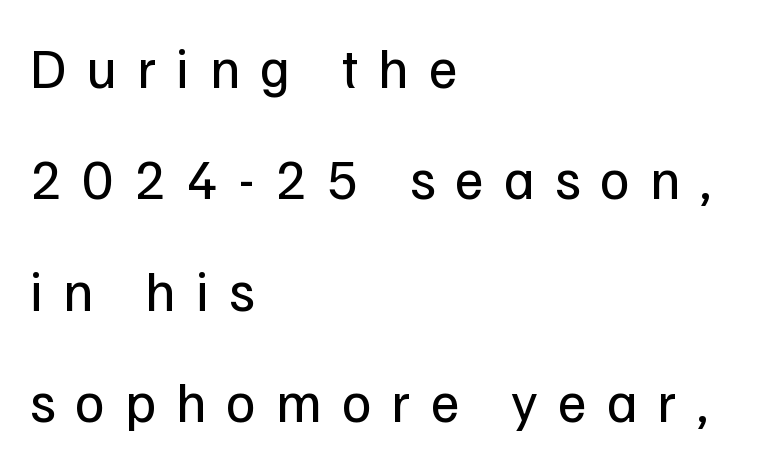
The image shows 56 px regular-weight sans-serif type, upright; set left-aligned, loose line spacing (1.99x), unusually wide letter spacing (+0.36 em), not underlined; low stroke contrast and a medium x-height.
